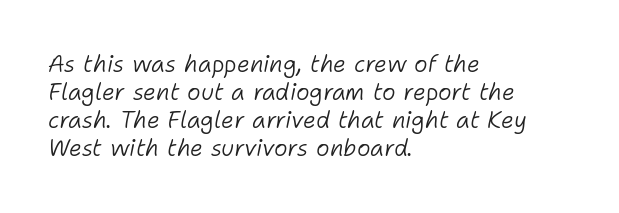
The image shows 23 px text type, italic (leaning right); set left-aligned, line spacing 1.22x, normal letter spacing, not underlined.
